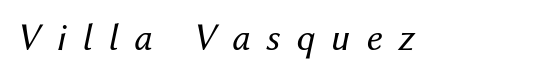
{"italic": "yes", "lean": "right", "slant_degrees": 12, "bold": "no", "weight": "regular", "width": "normal", "stroke_contrast": "medium", "x_height": "medium", "monospaced": "no", "underline": "no", "letter_spacing": "wide", "letter_spacing_em": 0.42, "glyph_px": 38}
